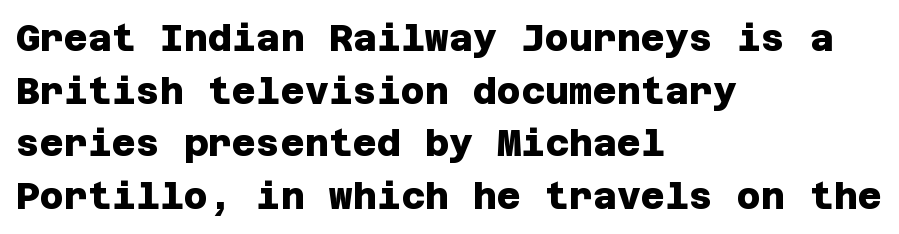
{"serif": "no", "bold": "yes", "weight": "heavy", "width": "normal", "stroke_contrast": "low", "x_height": "large", "underline": "no", "align": "left", "line_spacing": "normal", "line_spacing_ratio": 1.42, "letter_spacing": "normal", "letter_spacing_em": 0.0, "glyph_px": 37}
